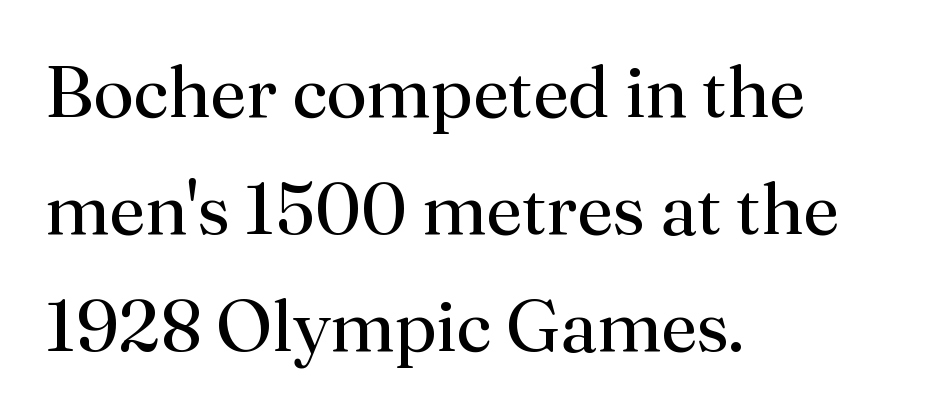
Q: Is the text bold? A: No.
Q: Is the text italic (slanted)? A: No, it is upright.
Q: Is the typeface a serif or a sans-serif typeface? A: Serif.
Q: Is the text underlined? A: No.
Q: How is the paragraph aligned? A: Left-aligned.
Q: Is the spacing between letters normal or unusually wide? A: Normal.
Q: Is the spacing between lines tight, normal or loose? A: Normal.
Q: Width (condensed, normal, or wide)? A: Normal.
Q: Stroke contrast? A: Medium.
Q: x-height? A: Small.
Q: Monospaced? A: No.
